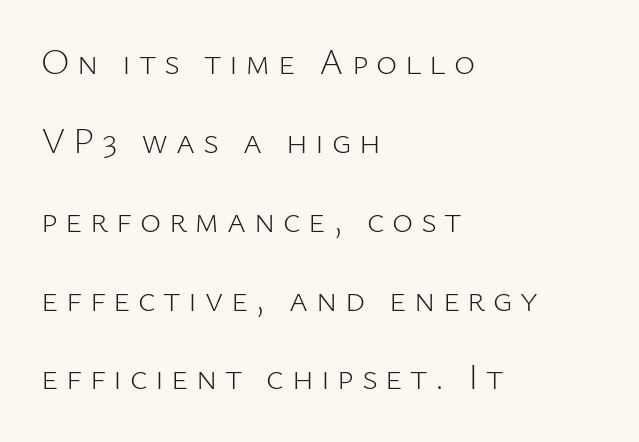
Q: Is the text bold? A: No.
Q: Is the text italic (slanted)? A: No, it is upright.
Q: Is the typeface a serif or a sans-serif typeface? A: Sans-serif.
Q: Is the text underlined? A: No.
Q: How is the paragraph aligned? A: Left-aligned.
Q: Is the spacing between letters normal or unusually wide? A: Unusually wide.
Q: Is the spacing between lines tight, normal or loose? A: Loose.
Q: Width (condensed, normal, or wide)? A: Normal.
Q: Stroke contrast? A: Low.
Q: x-height? A: Medium.
Q: Monospaced? A: No.
